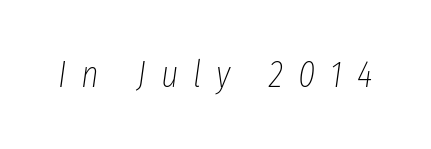
Think of a printed novel: that variable character pitch is what you see here. The text carries the slant typical of an italic or oblique font. The gaps between neighbouring characters are conspicuously large. Heaviness? Minimal to ordinary, like unemphasized prose.
